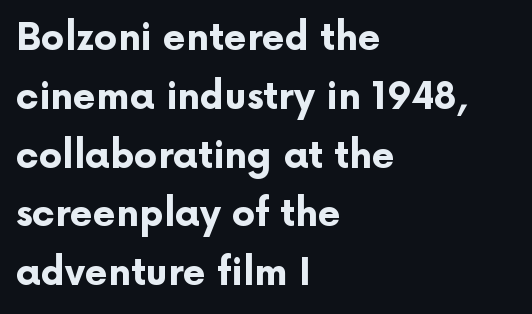
Q: Is the text bold? A: Yes.
Q: Is the text italic (slanted)? A: No, it is upright.
Q: Is the typeface a serif or a sans-serif typeface? A: Sans-serif.
Q: Is the text underlined? A: No.
Q: How is the paragraph aligned? A: Left-aligned.
Q: Is the spacing between letters normal or unusually wide? A: Normal.
Q: Is the spacing between lines tight, normal or loose? A: Normal.
Q: Width (condensed, normal, or wide)? A: Normal.
Q: Stroke contrast? A: Low.
Q: x-height? A: Medium.
Q: Monospaced? A: No.
